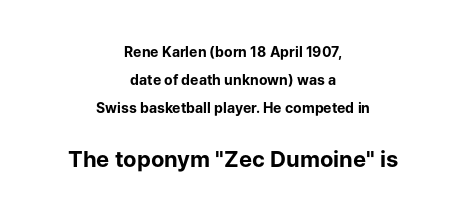
Q: Is the text bold? A: Yes.
Q: Is the text italic (slanted)? A: No, it is upright.
Q: Is the text underlined? A: No.
Q: How is the paragraph aligned? A: Centered.
Q: Is the spacing between letters normal or unusually wide? A: Normal.
Q: Is the spacing between lines tight, normal or loose? A: Loose.
Q: Which block of text is set in a larger size, the first (top) or the second (bottom)? A: The second (bottom) one.
